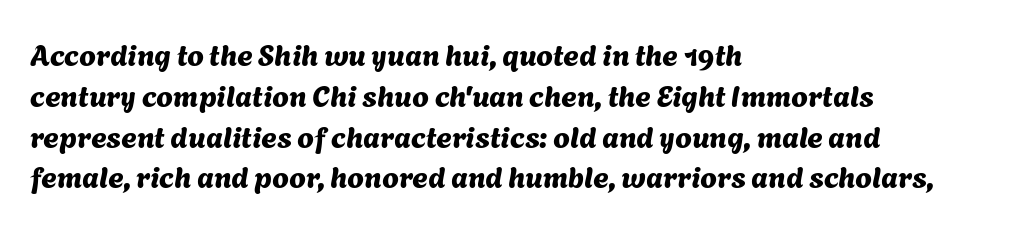
{"serif": "no", "width": "normal", "stroke_contrast": "medium", "x_height": "medium", "monospaced": "no", "underline": "no", "align": "left", "line_spacing": "normal", "line_spacing_ratio": 1.36, "letter_spacing": "normal", "letter_spacing_em": 0.0, "glyph_px": 30}
